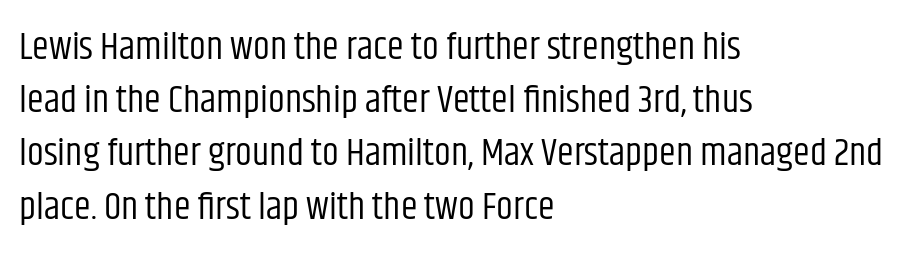
The text was rendered using a sans face with plain stroke endings. Stroke thickness stays within the range of a standard reading face or lighter. Look at the tracking — it's just the regular setting, nothing added. The letters advance in unequal steps, a hallmark of proportional type. Which margin do the lines hug? The left one — the right edge is uneven.
